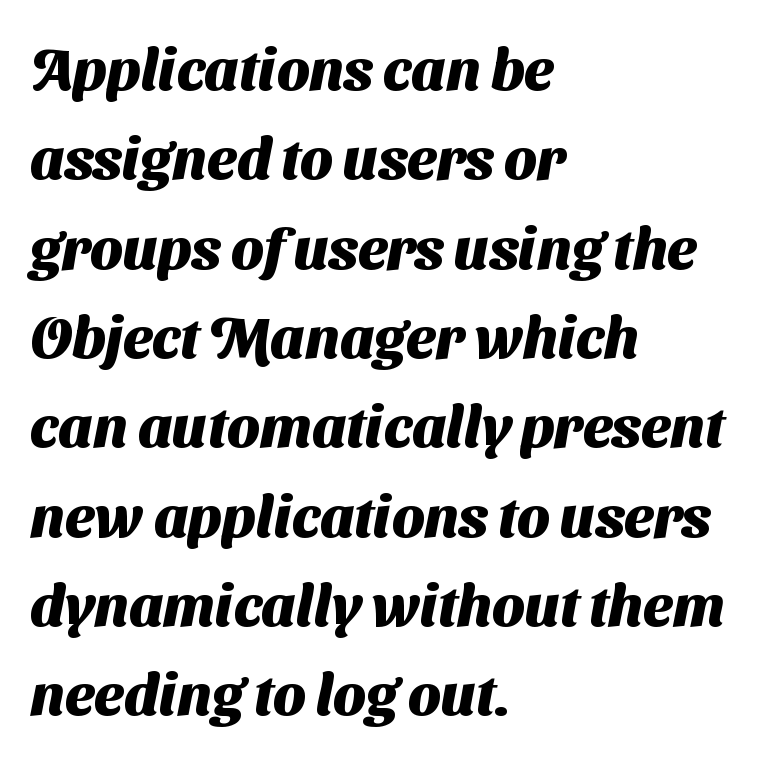
A bare baseline throughout the passage. The passage shown has conventional tracking throughout. Students, observe: this is what conventionally led text looks like. Classification — sans serif. Here the designer chose a conventional face with non-uniform glyph widths.
